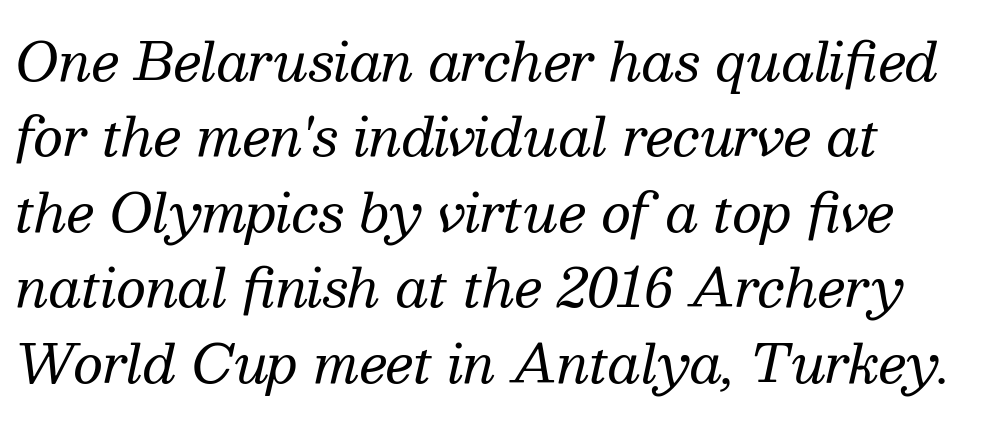
Anything drawn beneath the words? Only blank space. Notice how descenders clear the ascenders below comfortably — that's standard leading. Slant detected: the letters are inclined. Varying glyph widths throughout — classic text-font behaviour.
